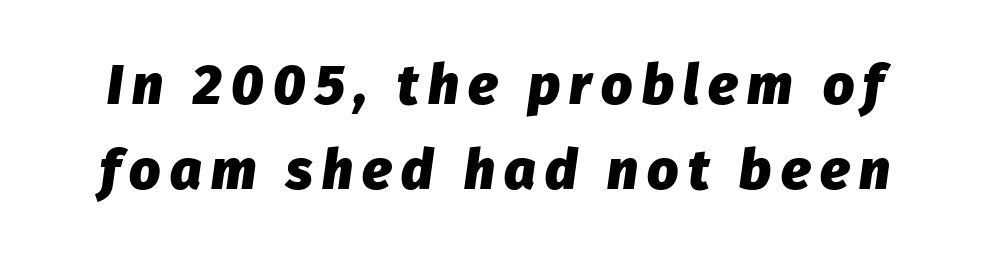
Q: Is the text bold? A: Yes.
Q: Is the text italic (slanted)? A: Yes, it leans right by about 8 degrees.
Q: Is the text underlined? A: No.
Q: Is the spacing between lines tight, normal or loose? A: Normal.
Q: Width (condensed, normal, or wide)? A: Normal.
Q: Stroke contrast? A: Low.
Q: x-height? A: Medium.
Q: Monospaced? A: No.
